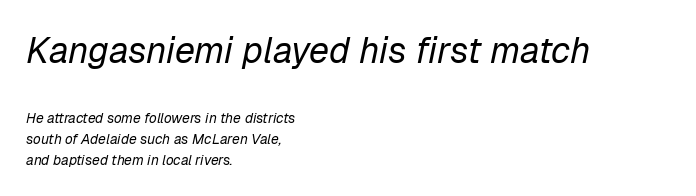
Weight: not bold — regular or lighter. Is the block centered? No — it sits flush against the left margin. This sample has the flowing, uneven cadence of proportional lettering. You can tell it's italic because the verticals aren't actually vertical. The letterforms sit shoulder to shoulder at normal distance. The block sitting higher on the canvas is the one with enlarged characters.
